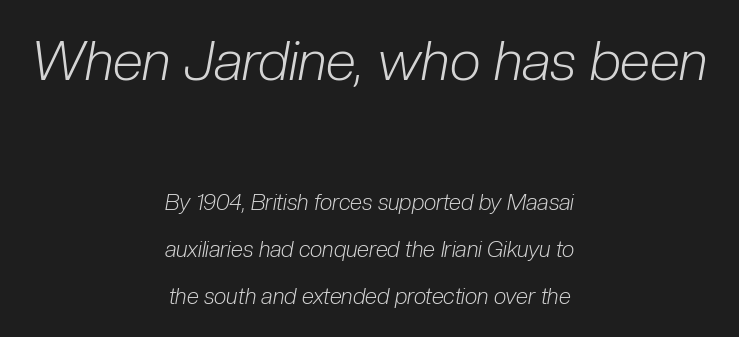
Q: Is the text bold? A: No.
Q: Is the text italic (slanted)? A: Yes, it leans right by about 10 degrees.
Q: Is the text underlined? A: No.
Q: How is the paragraph aligned? A: Centered.
Q: Is the spacing between letters normal or unusually wide? A: Normal.
Q: Is the spacing between lines tight, normal or loose? A: Loose.
Q: Which block of text is set in a larger size, the first (top) or the second (bottom)? A: The first (top) one.
Q: Width (condensed, normal, or wide)? A: Condensed.
Q: Stroke contrast? A: Low.
Q: x-height? A: Medium.
Q: Monospaced? A: No.
